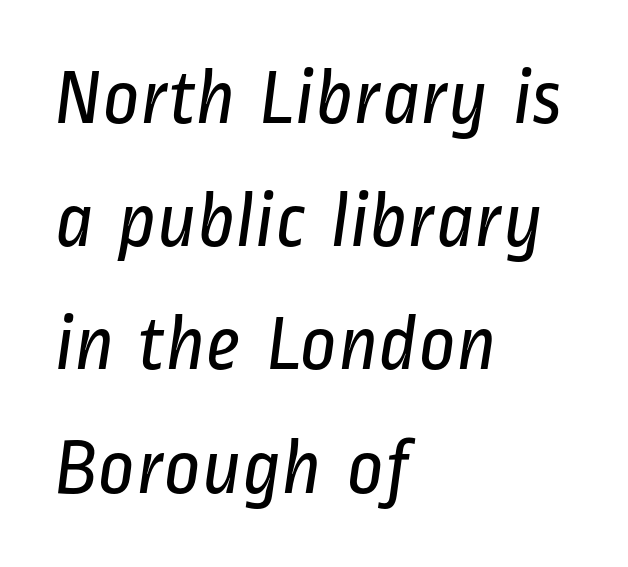
The image shows 80 px regular-weight, condensed sans-serif type; set left-aligned, normal line spacing (1.54x), normal letter spacing, not underlined; low stroke contrast and a medium x-height.
